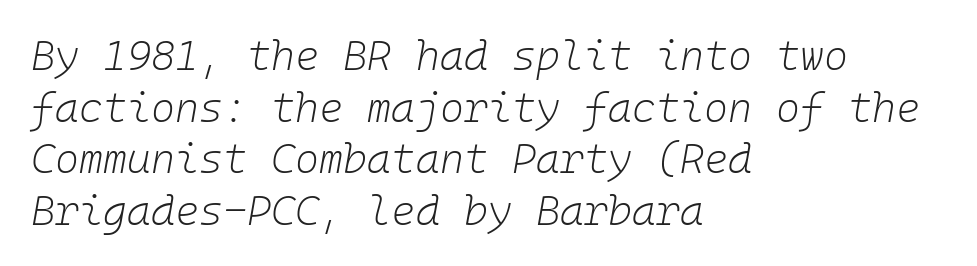
Stem width sits at or under what a default text font uses. Default kerning and tracking; the words read as compact shapes. Underlining? Definitely not there. Is this a fixed-width face? Yes — each glyph sits in an identical cell. This block has exactly the height ordinary leading produces. The whole block is typeset with a tilt.
